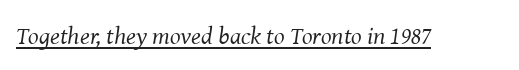
The image shows 25 px text type, italic (leaning right); set normal letter spacing, underlined.
